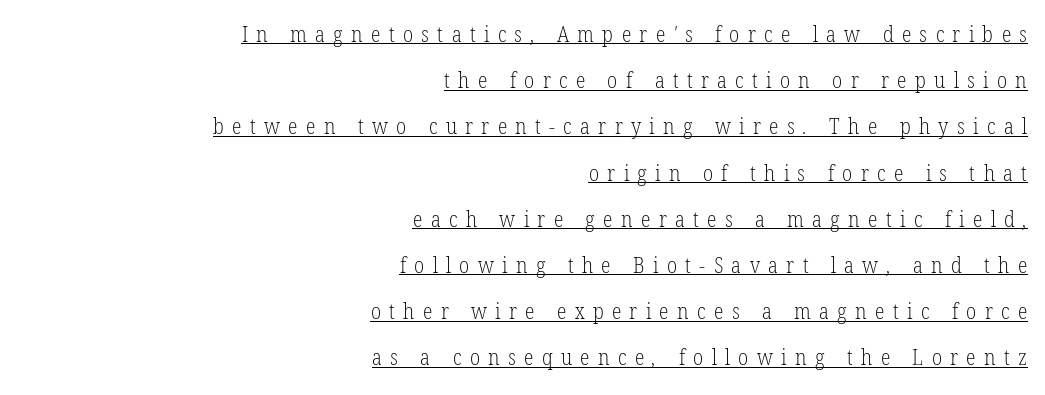
In designer terms, the underline attribute is active on this setting. Compared with a typical body face, this is equally light or lighter still. Casual observation: everything's shoved over to the right. Someone cranked the tracking dial way up on this one. Rows of type keep a wide berth in the vertical direction.
